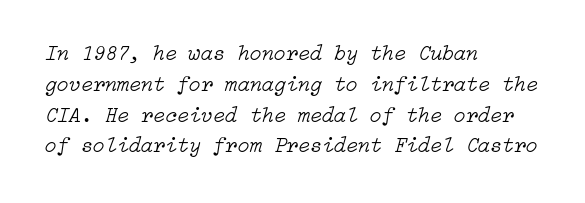
Q: Is the text bold? A: No.
Q: Is the text italic (slanted)? A: Yes, it leans right by about 15 degrees.
Q: Is the text underlined? A: No.
Q: How is the paragraph aligned? A: Left-aligned.
Q: Is the spacing between letters normal or unusually wide? A: Normal.
Q: Is the spacing between lines tight, normal or loose? A: Normal.
